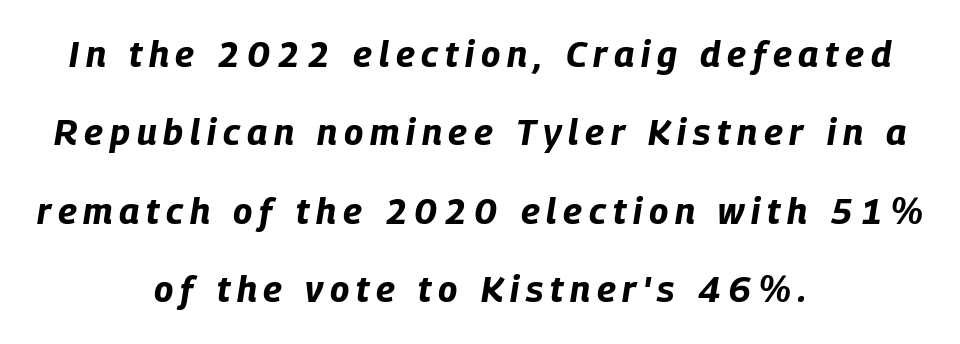
{"italic": "yes", "lean": "right", "slant_degrees": 9, "bold": "yes", "weight": "bold", "width": "condensed", "stroke_contrast": "low", "x_height": "large", "monospaced": "no", "underline": "no", "align": "center", "line_spacing": "loose", "line_spacing_ratio": 2.18, "glyph_px": 36}
